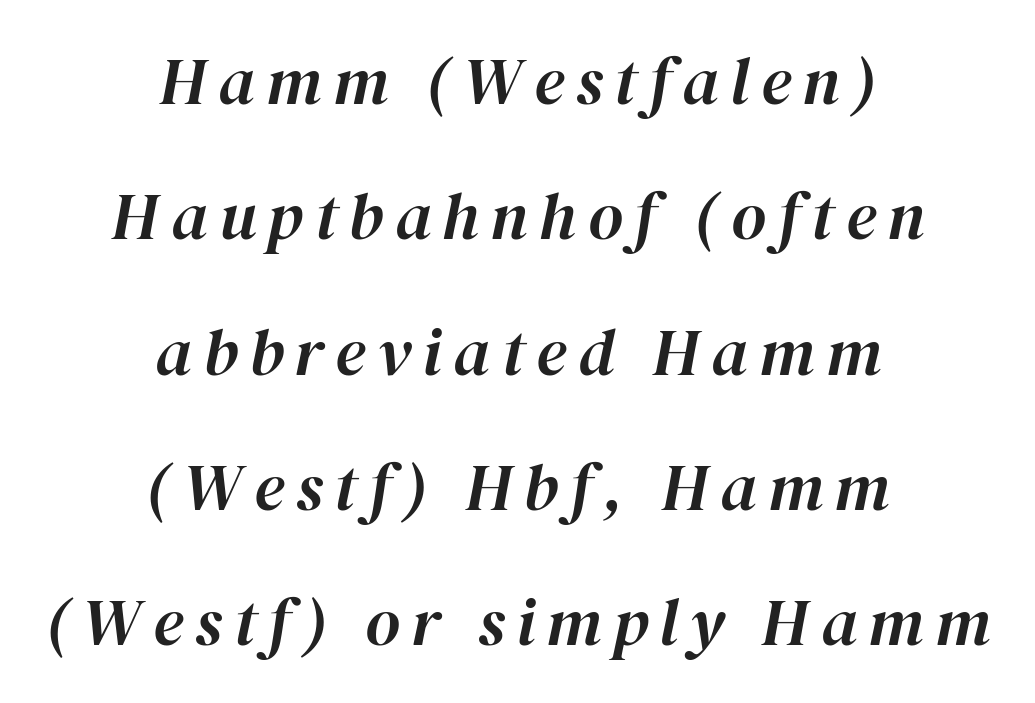
The space between consecutive lines is lavish. Do the characters align in a grid? No, the font is proportional. A centered setting, common on invitations and titles, is used for this passage. Compared with ordinary roman type, these characters are visibly tilted. Anything drawn beneath the words? Only blank space.
